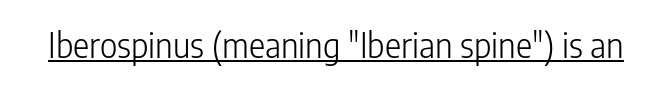
The image shows 34 px light, condensed sans-serif type, upright; set normal letter spacing, underlined; low stroke contrast and a medium x-height.
